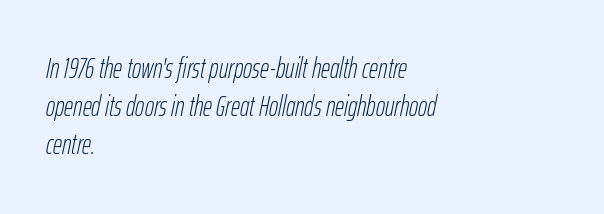
Q: Is the text bold? A: No.
Q: Is the text italic (slanted)? A: Yes, it leans right by about 12 degrees.
Q: Is the text underlined? A: No.
Q: How is the paragraph aligned? A: Left-aligned.
Q: Is the spacing between letters normal or unusually wide? A: Normal.
Q: Is the spacing between lines tight, normal or loose? A: Normal.
Q: Width (condensed, normal, or wide)? A: Condensed.
Q: Stroke contrast? A: Low.
Q: x-height? A: Medium.
Q: Monospaced? A: No.
